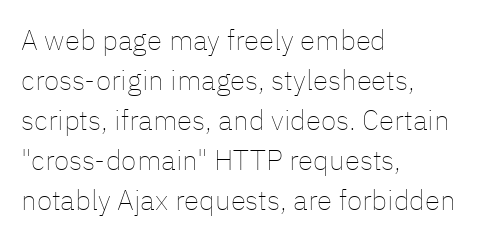
The image shows 28 px thin type, upright; set left-aligned, normal line spacing (1.43x), normal letter spacing, not underlined; low stroke contrast and a medium x-height.
